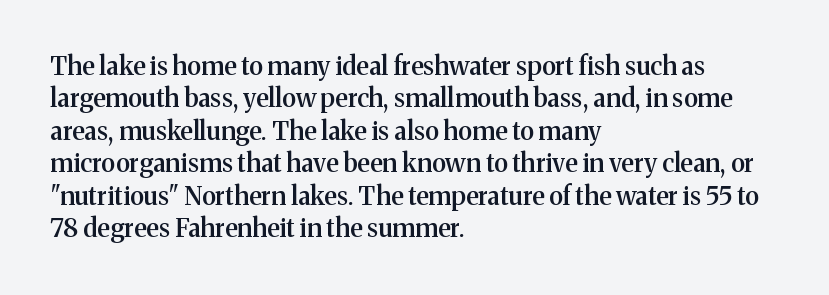
The image shows 25 px text type, upright; set left-aligned, normal line spacing (1.3x), normal letter spacing, not underlined.
